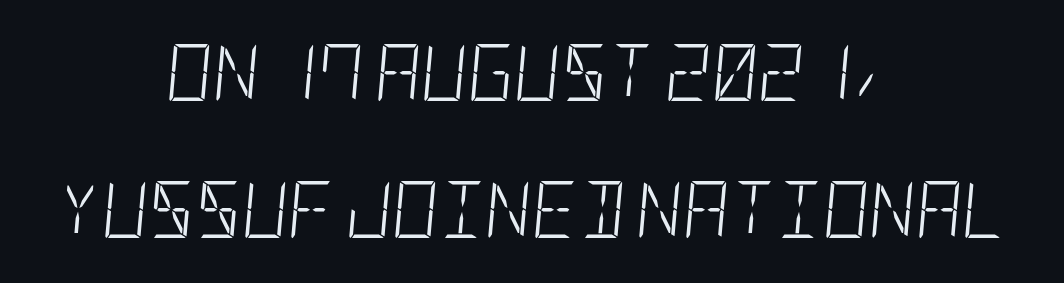
The image shows 57 px light, condensed type, italic (leaning right); set centered, loose line spacing (2.41x), normal letter spacing, not underlined; low stroke contrast and a large x-height.
